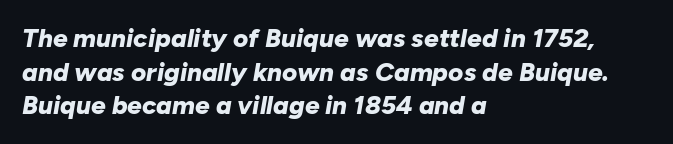
The image shows 26 px bold type, italic (leaning right); set left-aligned, normal line spacing (1.29x), normal letter spacing, not underlined.
